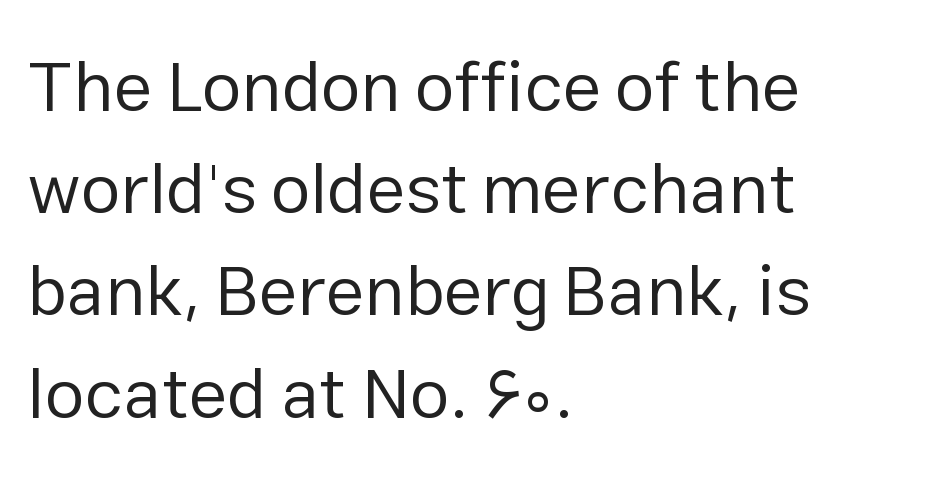
{"serif": "no", "italic": "no", "bold": "no", "weight": "regular", "width": "normal", "stroke_contrast": "low", "x_height": "medium", "monospaced": "no", "underline": "no", "align": "left", "line_spacing": "normal", "line_spacing_ratio": 1.44, "letter_spacing": "normal", "letter_spacing_em": 0.0, "glyph_px": 71}
